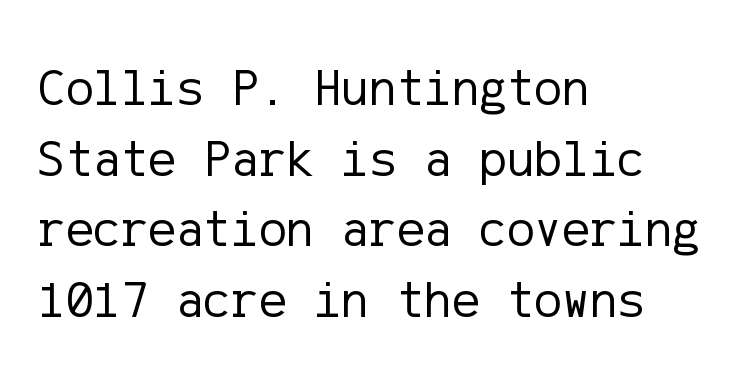
The image shows 52 px regular-weight sans-serif type, upright; set left-aligned, normal line spacing (1.36x), normal letter spacing, not underlined; low stroke contrast and a medium x-height.
